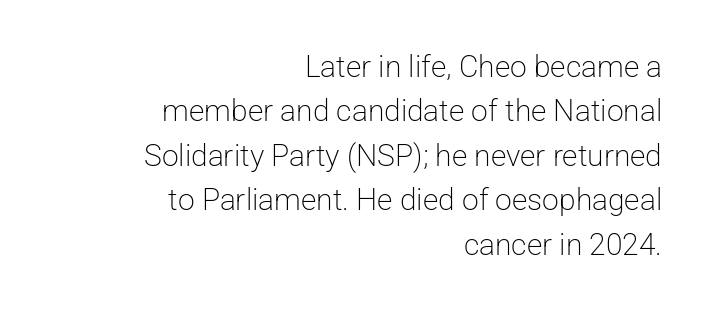
Q: Is the text bold? A: No.
Q: Is the text italic (slanted)? A: No, it is upright.
Q: Is the typeface a serif or a sans-serif typeface? A: Sans-serif.
Q: Is the text underlined? A: No.
Q: How is the paragraph aligned? A: Right-aligned.
Q: Is the spacing between letters normal or unusually wide? A: Normal.
Q: Is the spacing between lines tight, normal or loose? A: Normal.
Q: Width (condensed, normal, or wide)? A: Normal.
Q: Stroke contrast? A: Low.
Q: x-height? A: Medium.
Q: Monospaced? A: No.
